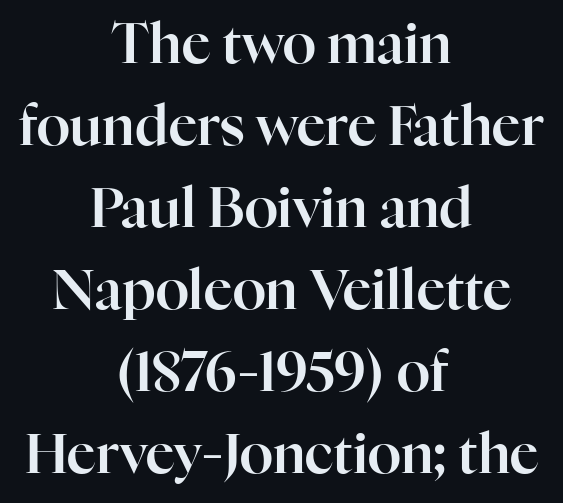
{"serif": "yes", "italic": "no", "width": "normal", "stroke_contrast": "high", "x_height": "medium", "monospaced": "no", "underline": "no", "align": "center", "line_spacing": "normal", "line_spacing_ratio": 1.49, "letter_spacing": "normal", "letter_spacing_em": 0.0, "glyph_px": 55}
